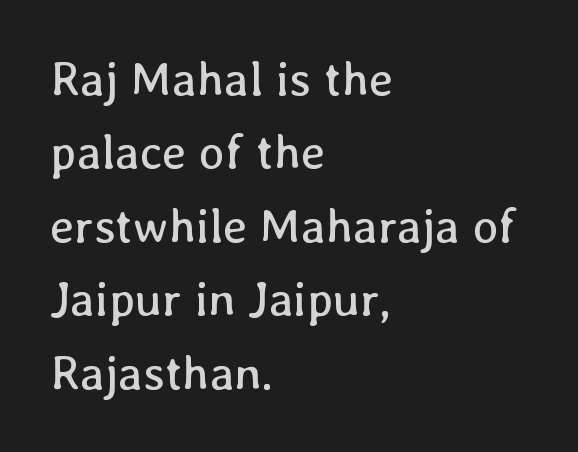
Each row of text sits above clean, open space. Whoever set this chose a conventional vertical rhythm. This rendering leaves character spacing at its baseline value. The rendering uses natural spacing where letterforms have individual widths. Rendered with straight, roman letterforms.
